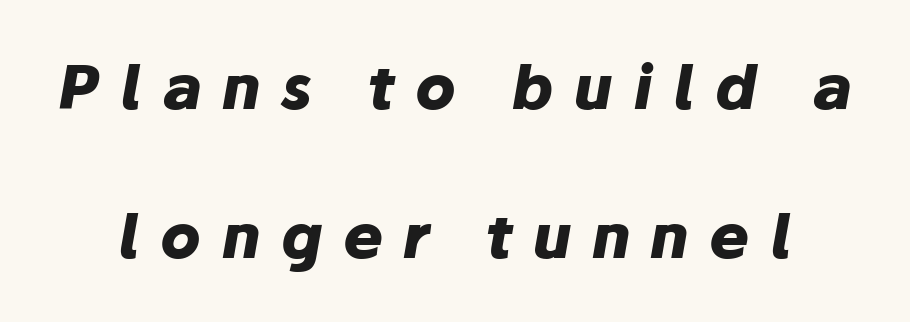
Is there much room between lines? Yes — plenty of vertical air separates them. Every letter is thick-stroked: bold, no question. The letters are spread apart with noticeably loose tracking. You can tell it's italic because the verticals aren't actually vertical. Think of a printed novel: that variable character pitch is what you see here.
